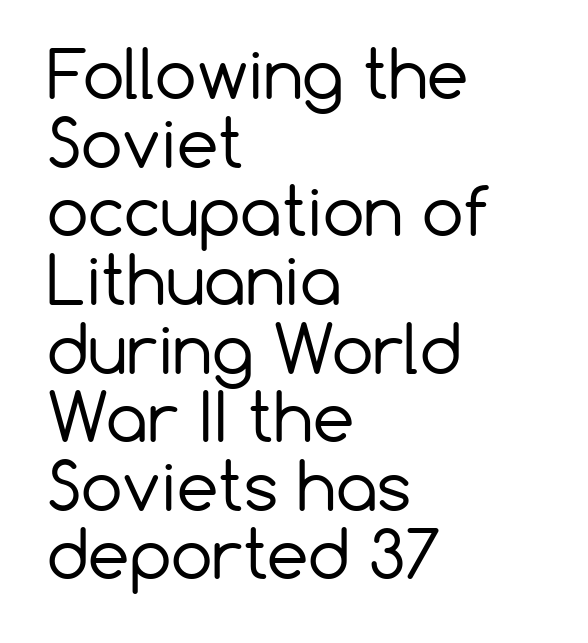
Typographically, this falls in the sans-serif category. Each letter keeps its own natural width here, so spacing adapts to shape. The ragged edge is on the right, which tells us the setting is flush left. Rows of type sit shoulder to shoulder in the vertical direction. Caption: standard tracking, unaltered.
